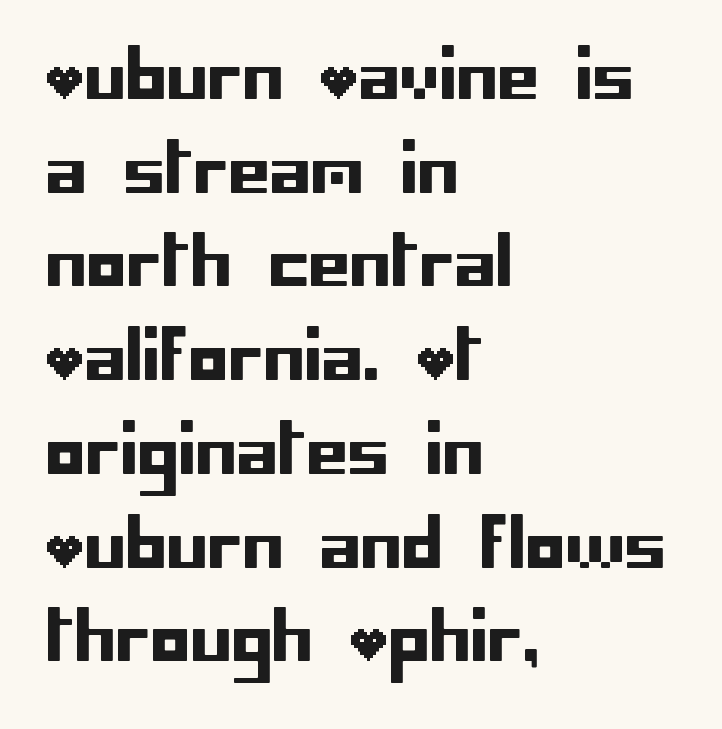
Underlining? Definitely not there. Short note: letters normally spaced. Teacher's note: observe the even left margin — that is flush-left alignment. The line-height multiplier appears to be the usual default. No feet cap the strokes, marking this as sans-serif type. This is roman type, the default non-slanted kind.
